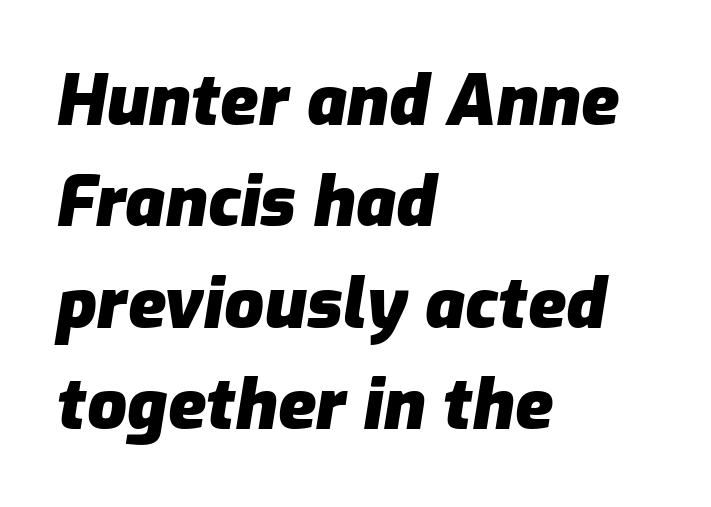
You'd pick this weight for a headline — it's a proper bold. Is the block centered? No — it sits flush against the left margin. Is the type slanted? Yes — the strokes lean at a clear angle. The face used here is proportionally spaced, like ordinary book or web type.
